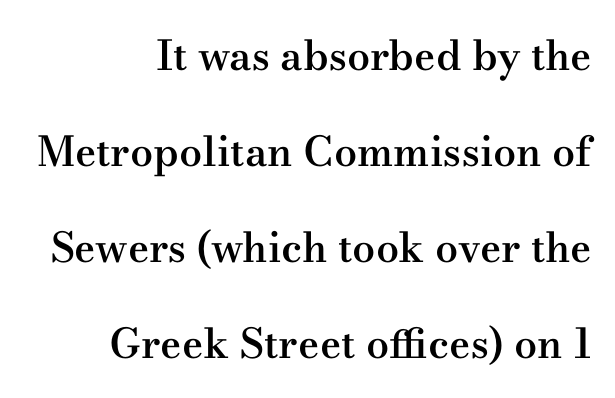
Q: Is the text bold? A: Semi-bold.
Q: Is the text italic (slanted)? A: No, it is upright.
Q: Is the typeface a serif or a sans-serif typeface? A: Serif.
Q: Is the text underlined? A: No.
Q: How is the paragraph aligned? A: Right-aligned.
Q: Is the spacing between letters normal or unusually wide? A: Normal.
Q: Is the spacing between lines tight, normal or loose? A: Loose.
Q: Width (condensed, normal, or wide)? A: Wide.
Q: Stroke contrast? A: Medium.
Q: x-height? A: Small.
Q: Monospaced? A: No.
